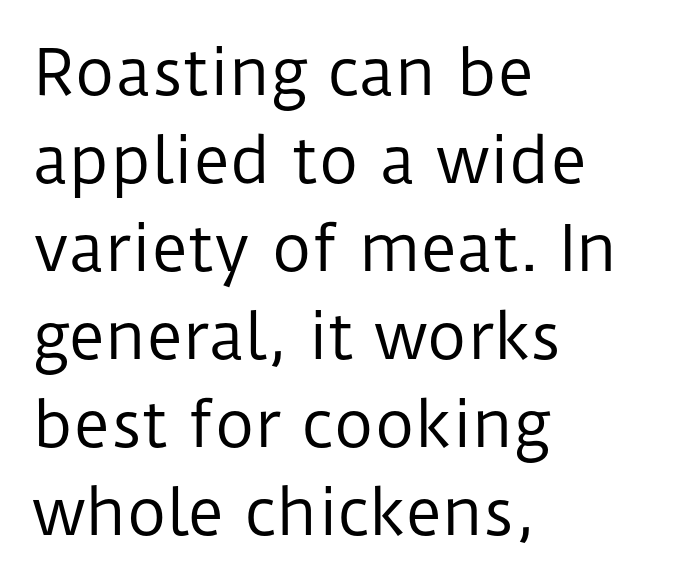
The image shows 62 px regular-weight sans-serif type, upright; set left-aligned, normal line spacing (1.42x), normal letter spacing, not underlined; low stroke contrast and a medium x-height.
